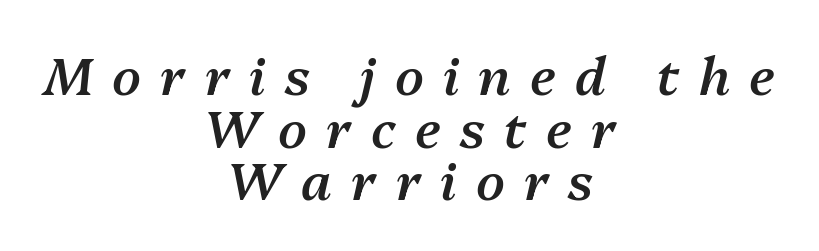
The block of text is dense from top to bottom, with scant space between rows. Think of a printed novel: that variable character pitch is what you see here. The setting favours the middle, as headings and verse often do. How heavy is the stroke? Medium-heavy — a semibold, shy of bold. The space beneath each line is pristine and unruled.
